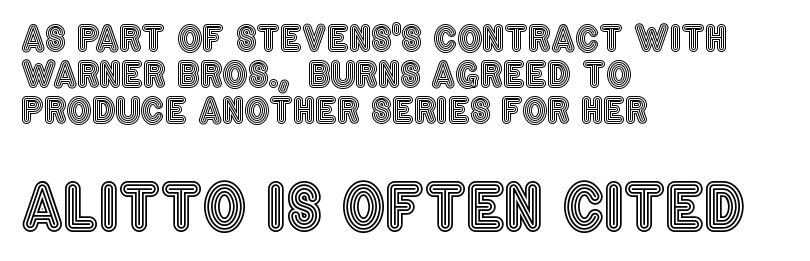
Q: Is the text italic (slanted)? A: No, it is upright.
Q: Is the text underlined? A: No.
Q: How is the paragraph aligned? A: Left-aligned.
Q: Is the spacing between letters normal or unusually wide? A: Normal.
Q: Is the spacing between lines tight, normal or loose? A: Tight.
Q: Which block of text is set in a larger size, the first (top) or the second (bottom)? A: The second (bottom) one.
Q: Width (condensed, normal, or wide)? A: Condensed.
Q: x-height? A: Large.
Q: Monospaced? A: No.
